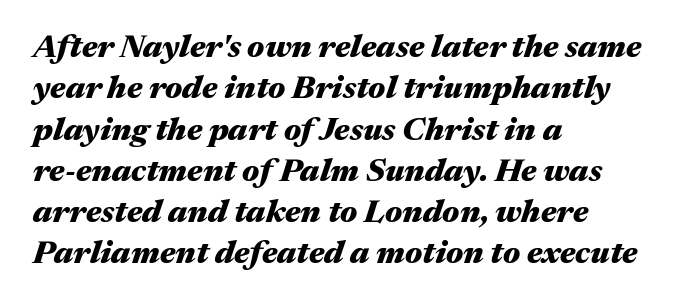
Reading down the block, your eye returns to a fixed left position each line. Line spacing here is normal. Looking at the ascenders, they clearly lean. Students, note that the glyphs here touch the page at normal intervals. Students, this is bold: see how much ink each stroke carries.
